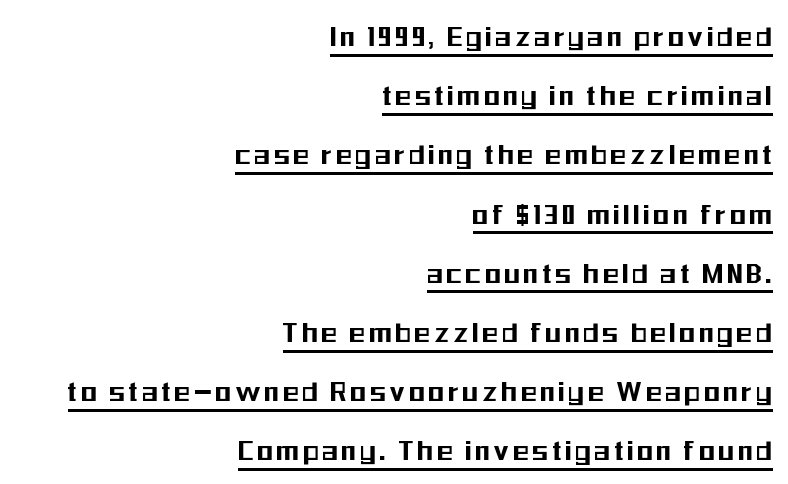
{"serif": "no", "italic": "no", "width": "condensed", "stroke_contrast": "medium", "x_height": "medium", "monospaced": "no", "underline": "yes", "align": "right", "line_spacing_ratio": 1.85, "glyph_px": 32}
